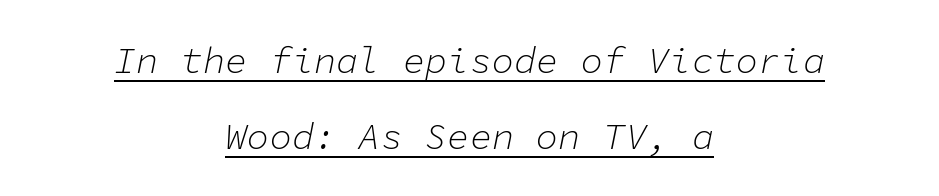
Honestly, the letter spacing is just normal — you wouldn't notice it. Descenders here cross a horizontal rule under the line. Quick note: italic. Do the characters align in a grid? Yes, the font is monospaced. A great deal of white space separates one row of letters from the next. Both edges are ragged and mirror each other, which tells us the setting is centered.
